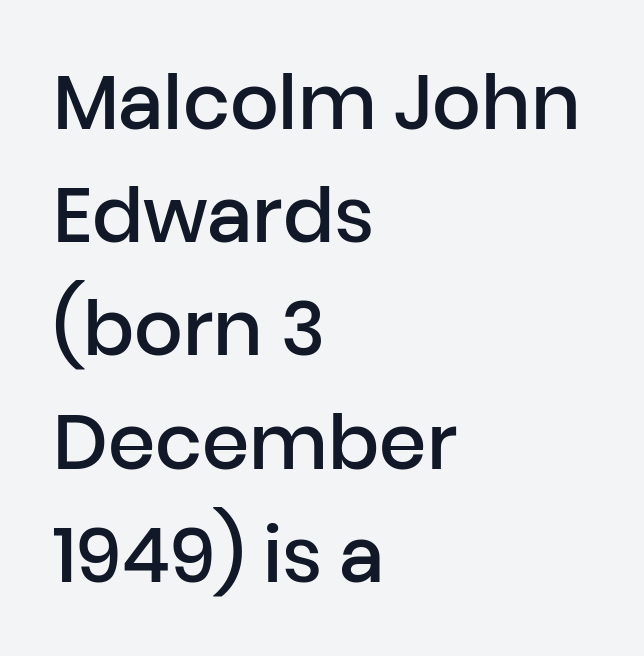
{"serif": "no", "italic": "no", "bold": "semi", "weight": "semibold", "width": "normal", "stroke_contrast": "low", "x_height": "medium", "monospaced": "no", "underline": "no", "align": "left", "line_spacing": "normal", "line_spacing_ratio": 1.49, "letter_spacing": "normal", "letter_spacing_em": 0.0, "glyph_px": 76}
